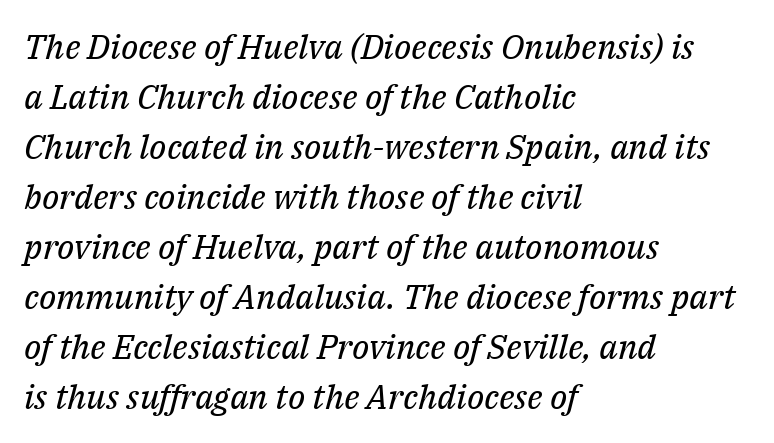
The image shows 34 px regular-weight serif type, italic (leaning right); set left-aligned, normal line spacing (1.47x), normal letter spacing, not underlined; medium stroke contrast and a medium x-height.
